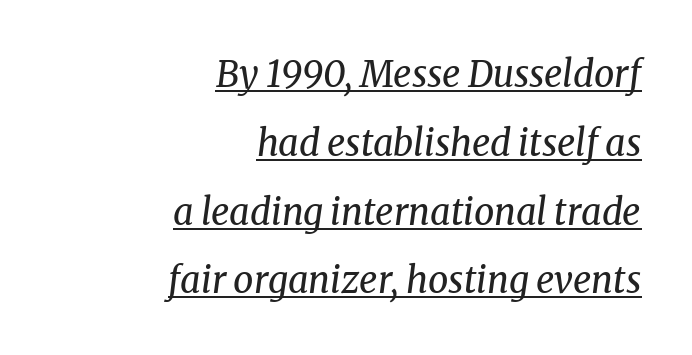
The image shows 36 px regular-weight serif type, italic (leaning right); set right-aligned, loose line spacing (1.91x), normal letter spacing, underlined; medium stroke contrast and a medium x-height.
